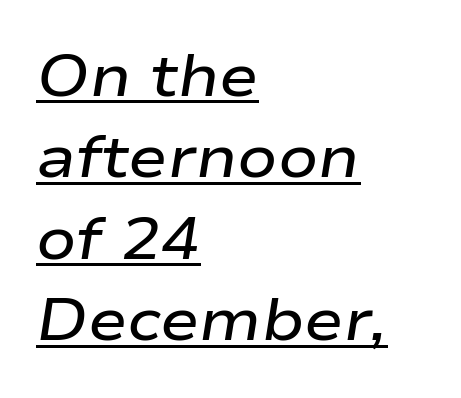
Moderately thickened strokes mark this as semibold type. Glyph-to-glyph distance matches everyday printed text. The text carries the slant typical of an italic or oblique font. The face used here is proportionally spaced, like ordinary book or web type.
